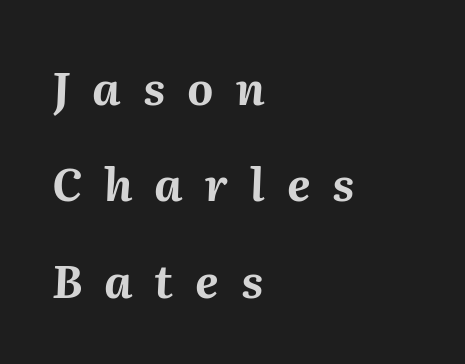
The image shows 45 px bold type, italic (leaning right); set left-aligned, loose line spacing (2.14x), unusually wide letter spacing (+0.49 em), not underlined; medium stroke contrast and a medium x-height.
